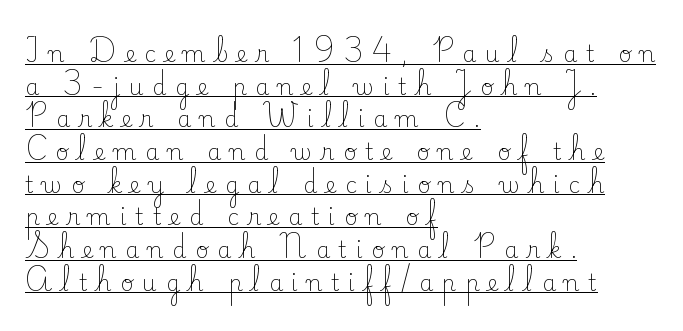
The tracking jumps out immediately: characters are airy and widely separated. Notice how descenders clear the ascenders below comfortably — that's standard leading. The rendered words wear a rule along their underside. Stems here are at most as thick as an everyday book face. Italic? Not at all — the glyphs are vertical.
